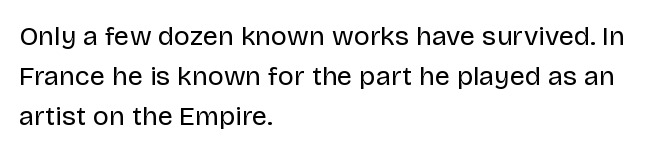
Italic: no, the glyphs are upright roman. Observe the ordinary spacing: letters are neighbours, not strangers. Line spacing here is normal. The zone under the glyphs is completely vacant. These lines stack with their left ends in a neat column.
